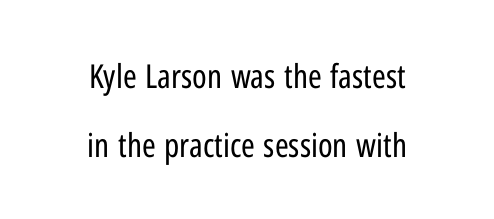
Short and long lines alike share a common midpoint. Think of a printed novel: that variable character pitch is what you see here. Letters rest on an invisible, unmarked baseline. This rendering leaves character spacing at its baseline value. Tall strokes in this sample are plumb rather than angled. Reading down the column, the eye jumps a long way to each next line.
